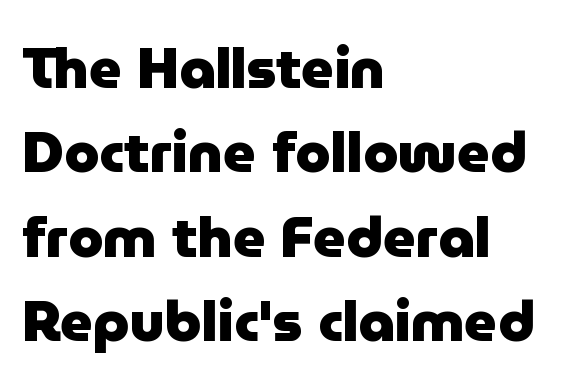
Nobody touched the tracking dial on this one. Glance below the letters and you will spot only blank space. Rendered with straight, roman letterforms. Look at the bottom of the vertical strokes: they stop flat, with no serifs. Note the varied advance widths — an 'i' is clearly narrower than an 'm'.
